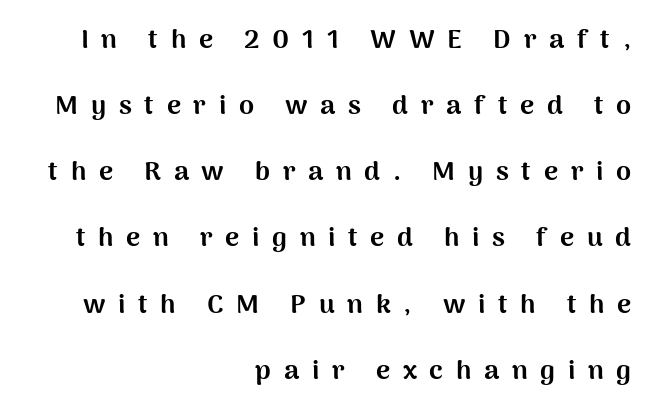
The image shows 27 px bold type, upright; set right-aligned, loose line spacing (2.45x), unusually wide letter spacing (+0.47 em), not underlined.
